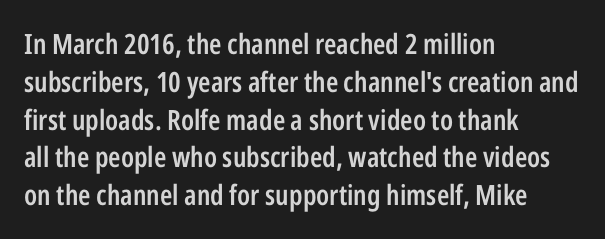
A semibold gives these letters moderate extra thickness, short of bold. This sample uses an upright cut, with every glyph sitting square on the baseline. This sample uses plain, unmodified letter spacing. I'd call this a sans setting — the letters go barefoot. Do the characters align in a grid? No, the font is proportional. The designer left line spacing at the default.
